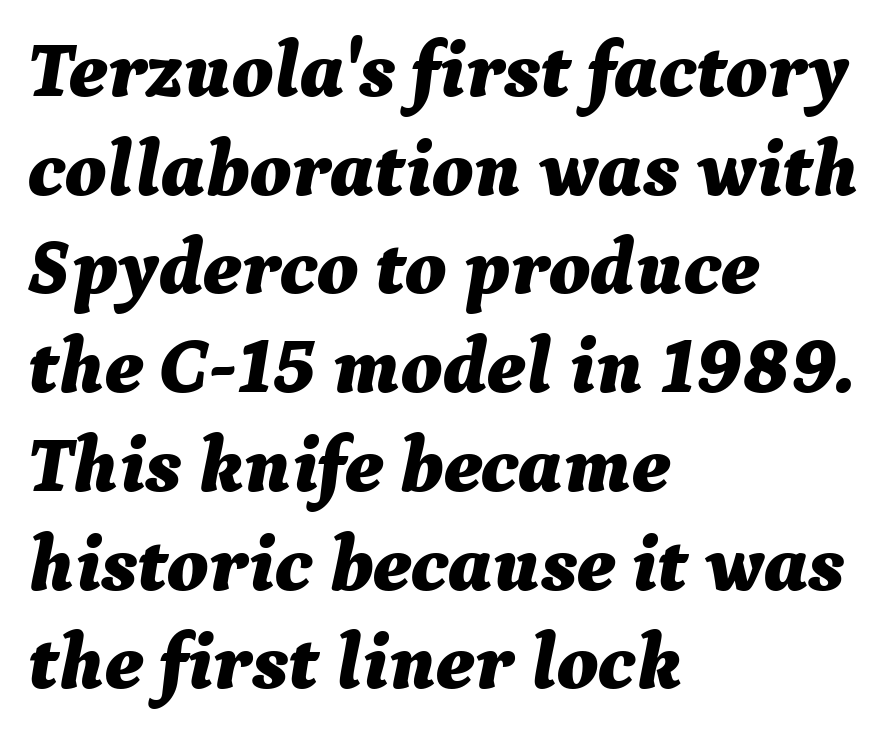
The image shows 79 px bold type, italic (leaning right); set left-aligned, normal line spacing (1.25x), normal letter spacing, not underlined; medium stroke contrast and a medium x-height.
